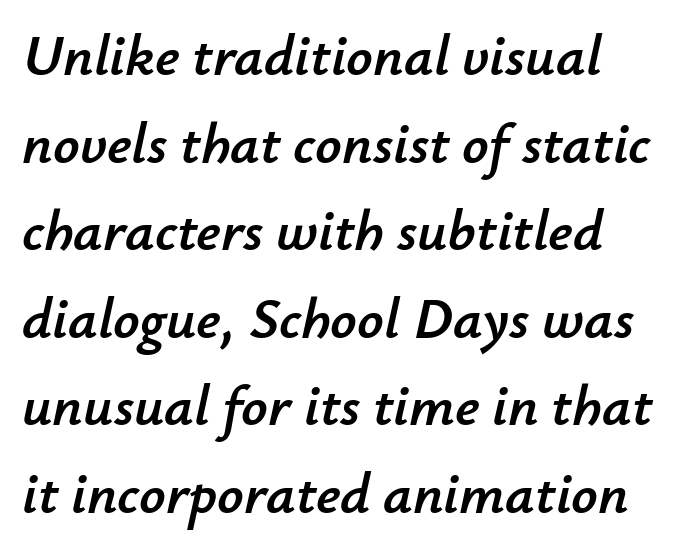
Q: Is the text italic (slanted)? A: Yes, it leans right by about 12 degrees.
Q: Is the text underlined? A: No.
Q: Is the spacing between letters normal or unusually wide? A: Normal.
Q: Is the spacing between lines tight, normal or loose? A: Normal.
Q: Width (condensed, normal, or wide)? A: Normal.
Q: Stroke contrast? A: Low.
Q: x-height? A: Small.
Q: Monospaced? A: No.
